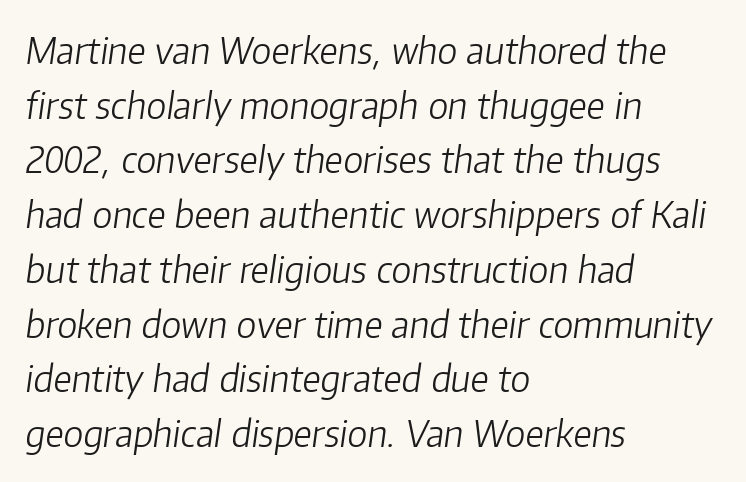
The image shows 36 px light type, italic (leaning right); set left-aligned, normal line spacing (1.52x), normal letter spacing, not underlined; low stroke contrast and a medium x-height.
